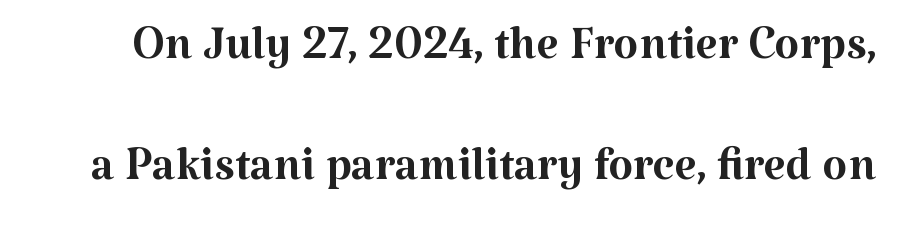
The cut favours lightness, reaching ordinary text weight at its darkest. Honestly, the letter spacing is just normal — you wouldn't notice it. This is the regular roman posture of the typeface. The string is rendered with underlining switched off.
